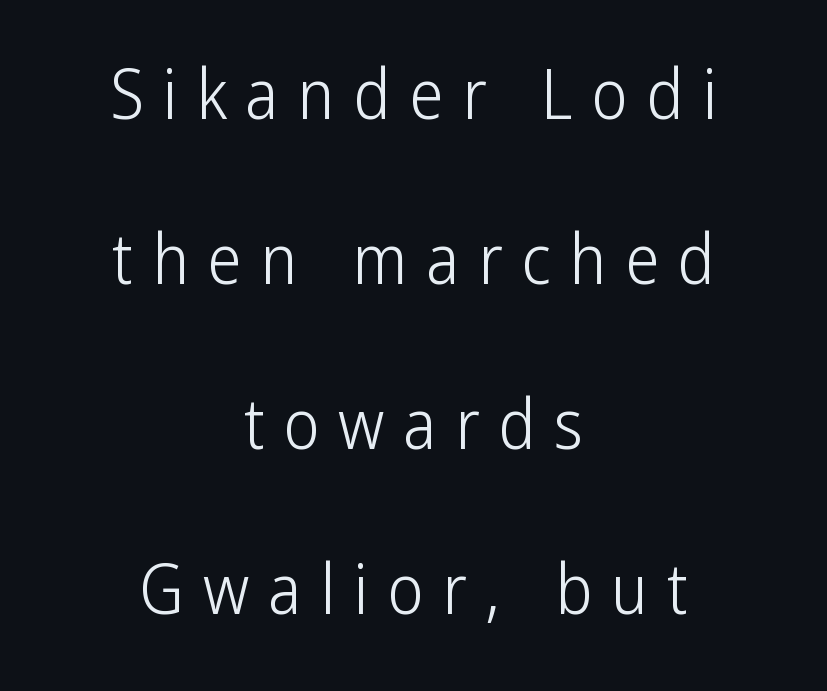
Q: Is the text bold? A: No.
Q: Is the text italic (slanted)? A: No, it is upright.
Q: Is the typeface a serif or a sans-serif typeface? A: Sans-serif.
Q: Is the text underlined? A: No.
Q: How is the paragraph aligned? A: Centered.
Q: Is the spacing between letters normal or unusually wide? A: Unusually wide.
Q: Is the spacing between lines tight, normal or loose? A: Loose.
Q: Width (condensed, normal, or wide)? A: Condensed.
Q: Stroke contrast? A: Low.
Q: x-height? A: Medium.
Q: Monospaced? A: No.
